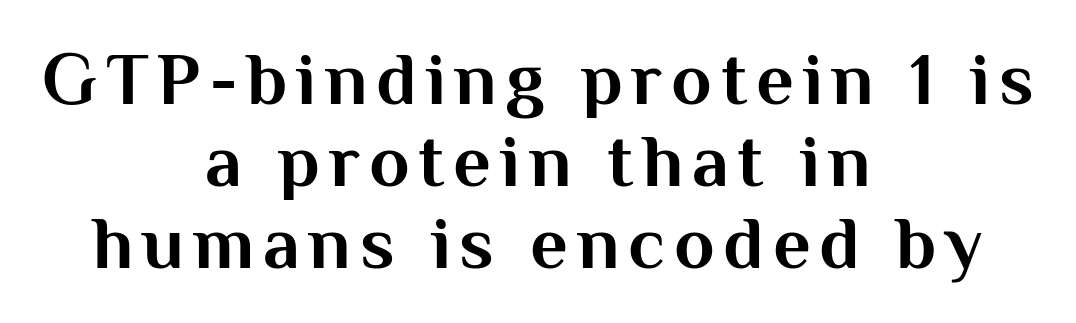
Q: Is the text bold? A: Yes.
Q: Is the text italic (slanted)? A: No, it is upright.
Q: Is the typeface a serif or a sans-serif typeface? A: Sans-serif.
Q: Is the text underlined? A: No.
Q: How is the paragraph aligned? A: Centered.
Q: Is the spacing between lines tight, normal or loose? A: Tight.
Q: Width (condensed, normal, or wide)? A: Normal.
Q: Stroke contrast? A: Medium.
Q: x-height? A: Medium.
Q: Monospaced? A: No.
